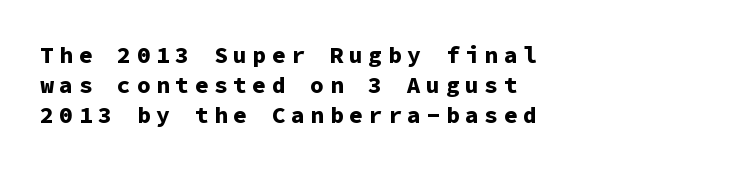
Compared with an ordinary text face, these strokes are far heavier — a full bold. Regular leading. Left-aligned paragraph, ragged on the right. Just letters on the line, the space beneath them empty. Notice how the stems are strictly vertical — no italics here. The type is letterspaced generously, with wide tracking.
